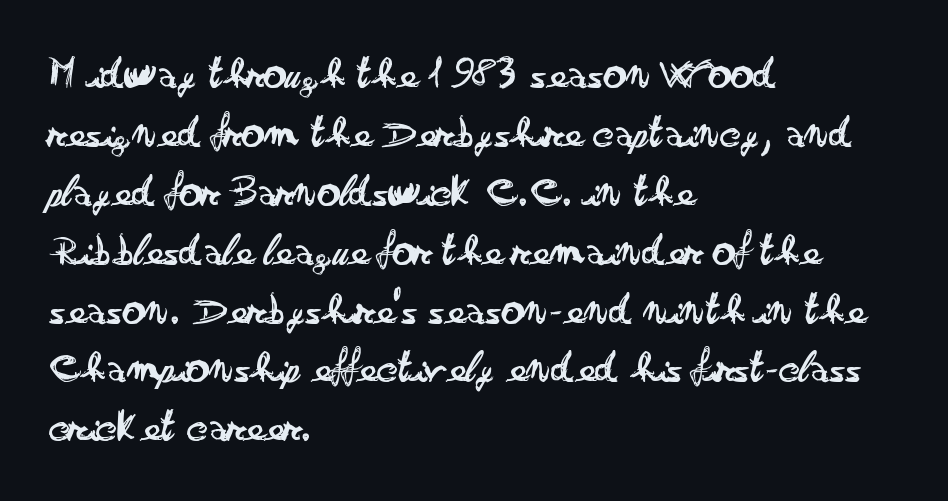
Q: Is the text bold? A: No.
Q: Is the text italic (slanted)? A: No, it is upright.
Q: Is the typeface a serif or a sans-serif typeface? A: Sans-serif.
Q: Is the text underlined? A: No.
Q: How is the paragraph aligned? A: Left-aligned.
Q: Is the spacing between letters normal or unusually wide? A: Normal.
Q: Is the spacing between lines tight, normal or loose? A: Normal.
Q: Width (condensed, normal, or wide)? A: Wide.
Q: Stroke contrast? A: Low.
Q: x-height? A: Small.
Q: Monospaced? A: No.
